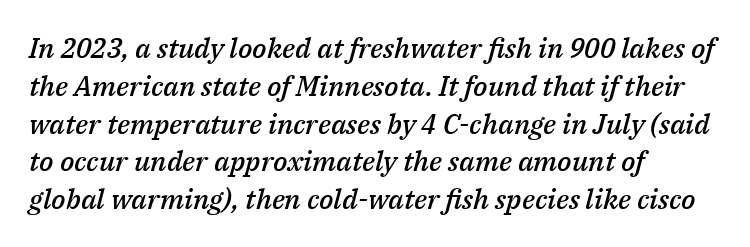
{"italic": "yes", "lean": "right", "slant_degrees": 14, "bold": "semi", "weight": "semibold", "width": "normal", "stroke_contrast": "medium", "x_height": "medium", "monospaced": "no", "underline": "no", "align": "left", "line_spacing": "normal", "line_spacing_ratio": 1.35, "letter_spacing": "normal", "letter_spacing_em": 0.0, "glyph_px": 28}
